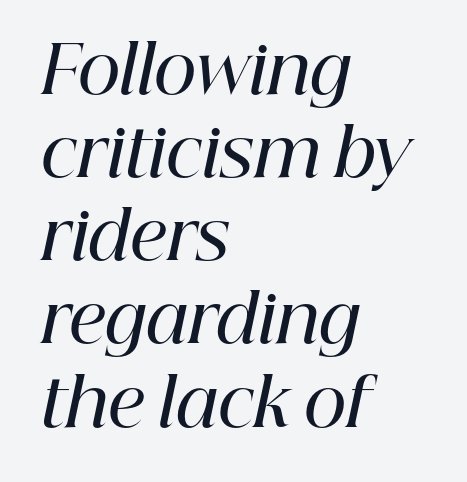
The image shows 66 px semibold serif type, italic (leaning right); set left-aligned, normal line spacing (1.26x), normal letter spacing, not underlined; high stroke contrast and a medium x-height.
